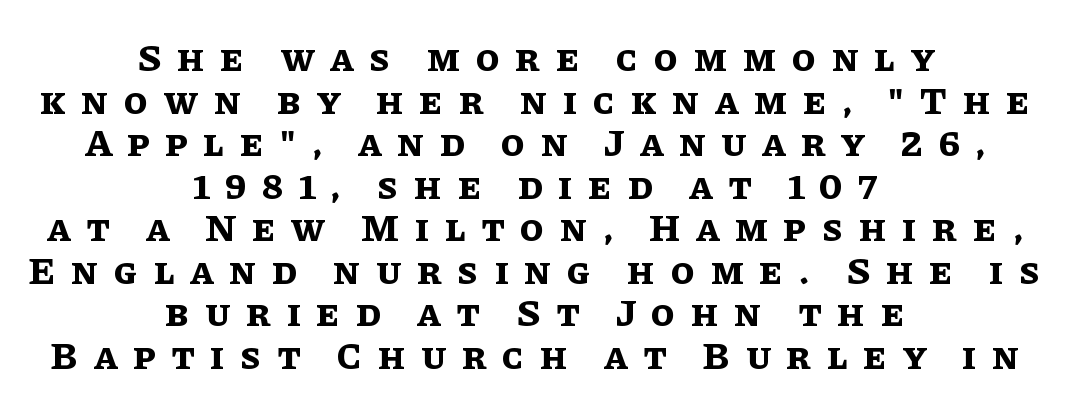
{"italic": "no", "bold": "yes", "weight": "bold", "width": "normal", "stroke_contrast": "low", "x_height": "large", "monospaced": "no", "underline": "no", "align": "center", "line_spacing": "tight", "line_spacing_ratio": 1.09, "letter_spacing": "wide", "letter_spacing_em": 0.4, "glyph_px": 39}
